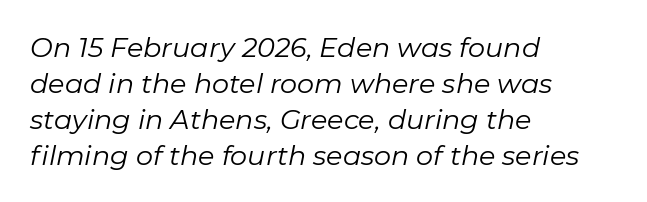
Vertical stems look standard width or narrower in stroke. The font's italic variant was chosen for this text. This block has exactly the height ordinary leading produces. Nobody drew a line under any word here. This rendering leaves character spacing at its baseline value. The text block is weighted toward the left margin, trailing off unevenly rightward.
